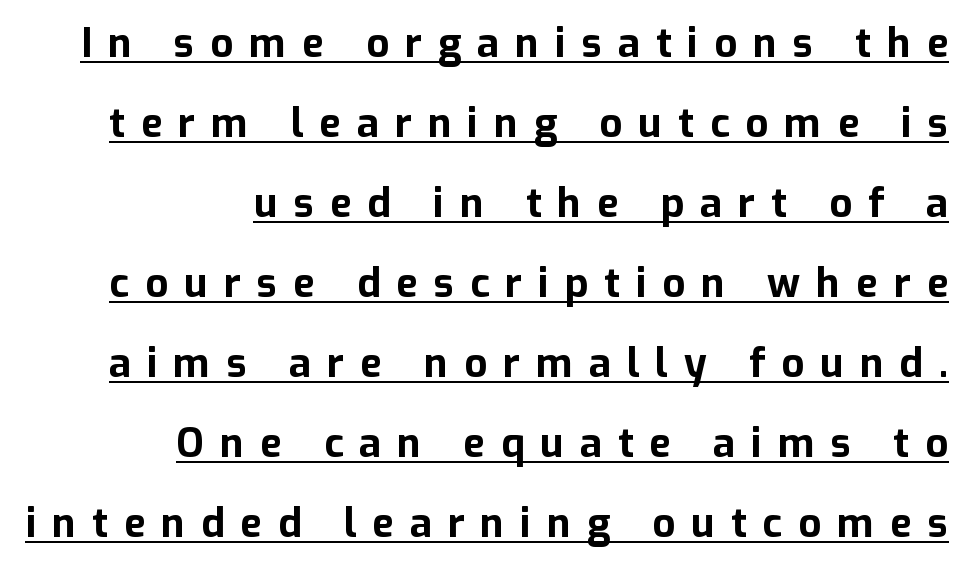
This sample carries an underscore along the baseline area. Do the letters lean? They stand straight. The rendering uses natural spacing where letterforms have individual widths. The typeface chosen for these lines omits serifs. Letter spacing: wide. The designer dialed line spacing up above the default.
